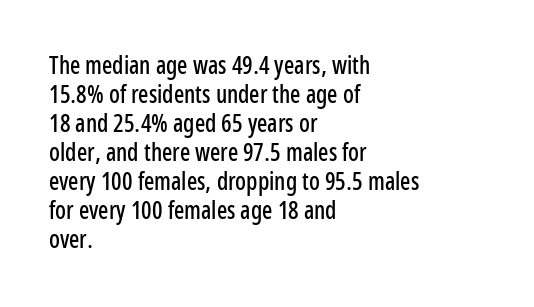
The image shows 24 px text type, upright; set left-aligned, line spacing 1.21x, normal letter spacing, not underlined.
